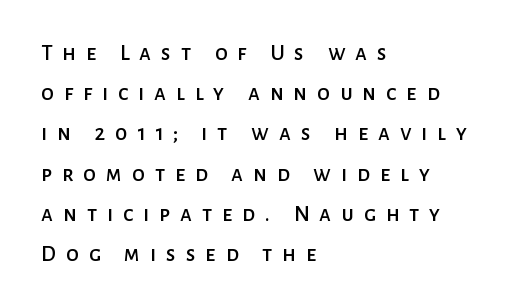
Q: Is the text italic (slanted)? A: No, it is upright.
Q: Is the text underlined? A: No.
Q: How is the paragraph aligned? A: Left-aligned.
Q: Is the spacing between letters normal or unusually wide? A: Unusually wide.
